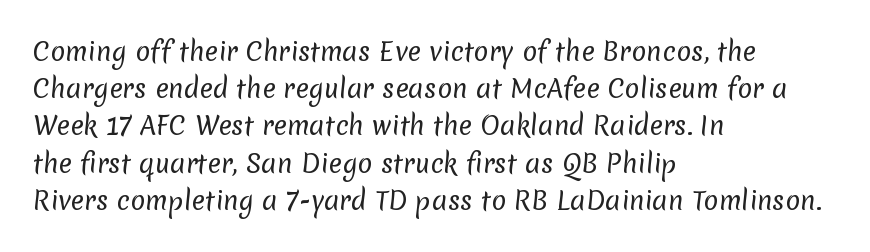
Lines of text with bare space underneath. Reading down the column, the eye jumps a familiar distance to each next line. Weight: not bold — regular or lighter. You could call the tracking neutral — neither tight nor loose. This sample is left-justified, so line endings fall wherever the words run out.
